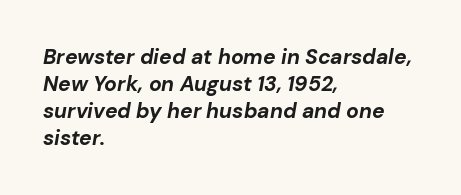
Glance below the letters and you will spot only blank space. Inter-character spacing is left at the font's built-in metrics. The setting favours the left margin, as ordinary paragraphs usually do. Italic: yes, the glyphs are oblique. Look at the stroke-to-counter ratio: heavy, a bold.
